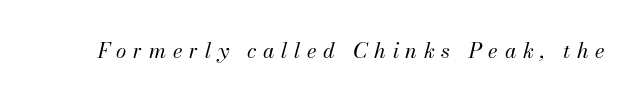
Is the stroke heavy? The answer is a plain regular-or-lighter. Characters are canted at an angle relative to the baseline's perpendicular. Each row of text sits above clean, open space. Compared with typical body copy, the letter spacing here is much looser.
